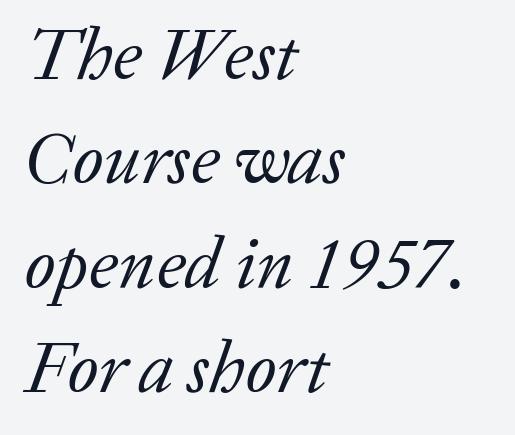
The image shows 72 px regular-weight serif type, italic (leaning right); set left-aligned, normal line spacing (1.45x), normal letter spacing, not underlined; low stroke contrast and a medium x-height.
